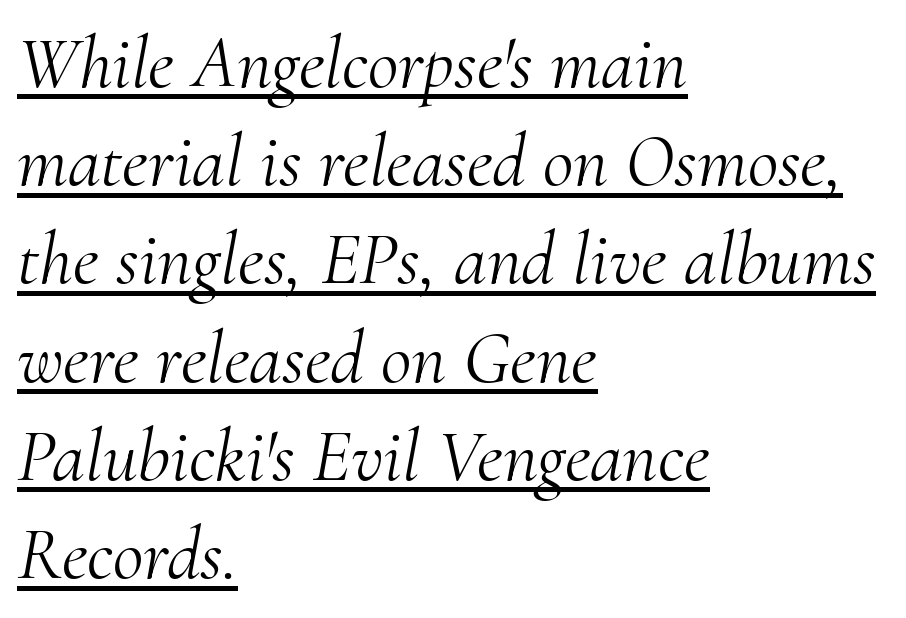
{"serif": "yes", "italic": "yes", "lean": "right", "slant_degrees": 10, "bold": "no", "weight": "light", "width": "normal", "stroke_contrast": "medium", "x_height": "small", "monospaced": "no", "underline": "yes", "align": "left", "line_spacing": "normal", "line_spacing_ratio": 1.31, "letter_spacing": "normal", "letter_spacing_em": 0.0, "glyph_px": 75}
